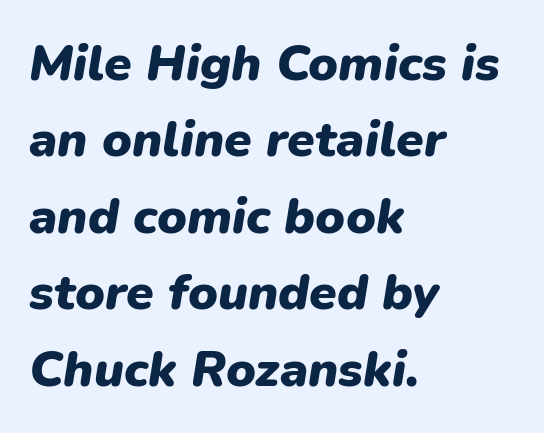
The lines sit at an ordinary, default distance from one another. Look at the stroke-to-counter ratio: heavy, a bold. This sample is left-justified, so line endings fall wherever the words run out. Rule under the text: the space is simply empty.
